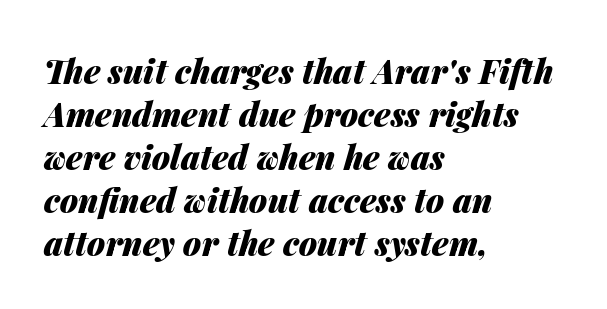
Bare-footed words on every line. These lines are rendered in a variable-pitch font. The line texture is even and compact thanks to regular tracking. Italic? Definitely — the glyphs are oblique. These lines carry a lot of weight — the face is fully bold.
